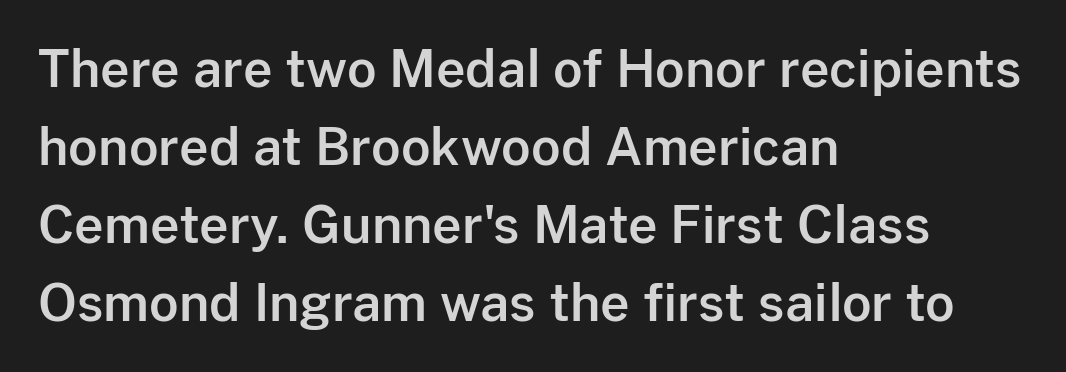
Honestly, the letter spacing is just normal — you wouldn't notice it. Is this a sans? Yes — the strokes have no serifs. The glyphs are unaccompanied by any horizontal stroke below them. The lines are quadded left. This sample has the flowing, uneven cadence of proportional lettering.
